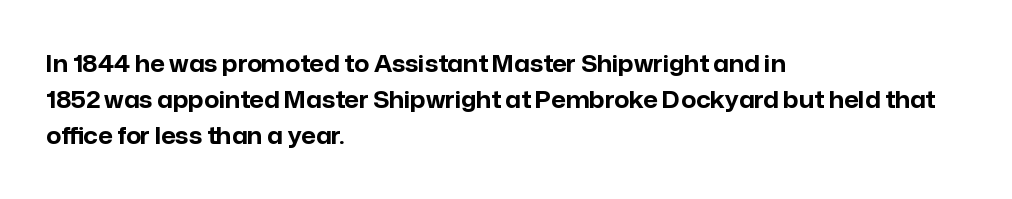
The image shows 23 px bold type, upright; set left-aligned, normal line spacing (1.57x), normal letter spacing, not underlined.
